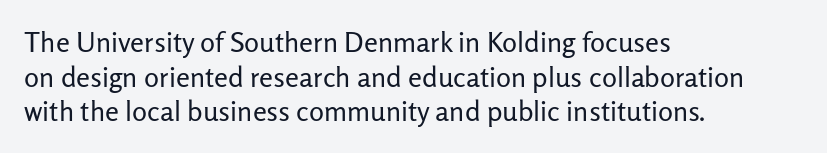
{"serif": "no", "italic": "no", "bold": "no", "weight": "regular", "width": "normal", "stroke_contrast": "low", "x_height": "medium", "monospaced": "no", "underline": "no", "align": "left", "line_spacing_ratio": 1.24, "letter_spacing": "normal", "letter_spacing_em": 0.0, "glyph_px": 28}
